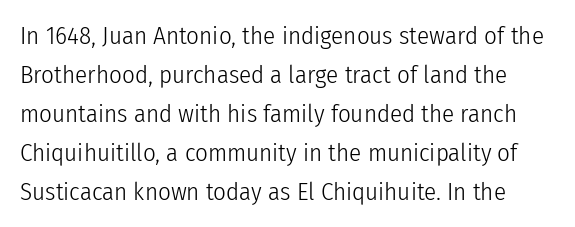
The image shows 25 px text type, upright; set normal line spacing (1.56x), normal letter spacing, not underlined.
